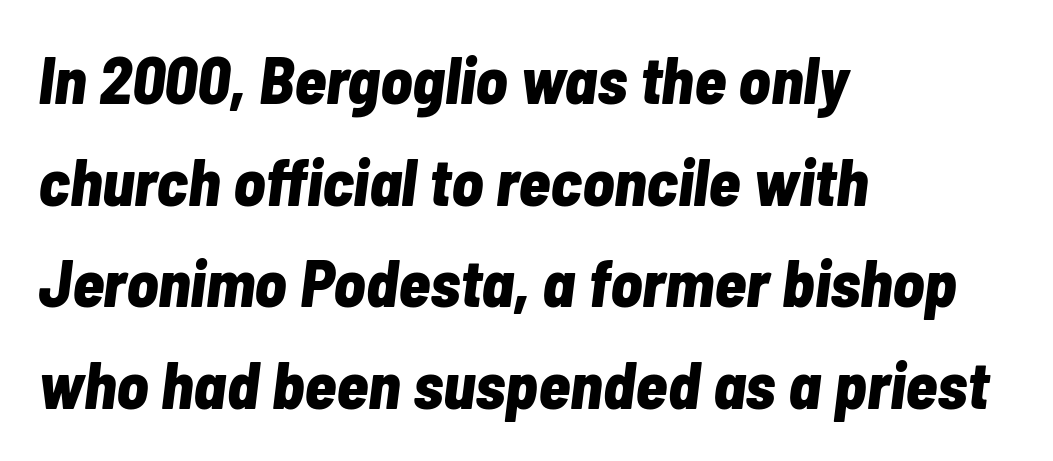
The image shows 66 px bold, condensed type, italic (leaning right); set left-aligned, normal line spacing (1.54x), normal letter spacing, not underlined; low stroke contrast and a medium x-height.
